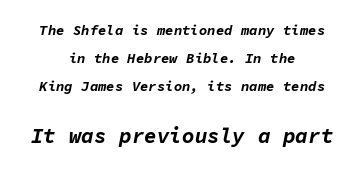
{"italic": "yes", "lean": "right", "slant_degrees": 11, "bold": "yes", "underline": "no", "align": "center", "line_spacing": "loose", "line_spacing_ratio": 2.0, "letter_spacing": "normal", "letter_spacing_em": 0.0, "larger_block": "second", "size_ratio": 1.5, "glyph_px": 21}
